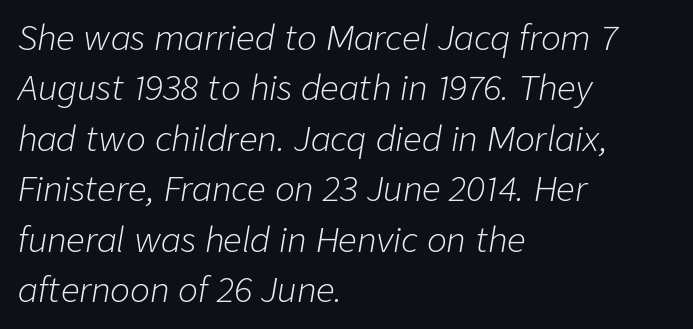
{"italic": "yes", "lean": "right", "slant_degrees": 9, "bold": "no", "weight": "light", "width": "normal", "stroke_contrast": "low", "x_height": "medium", "monospaced": "no", "underline": "no", "align": "left", "line_spacing": "normal", "line_spacing_ratio": 1.53, "letter_spacing": "normal", "letter_spacing_em": 0.0, "glyph_px": 33}
